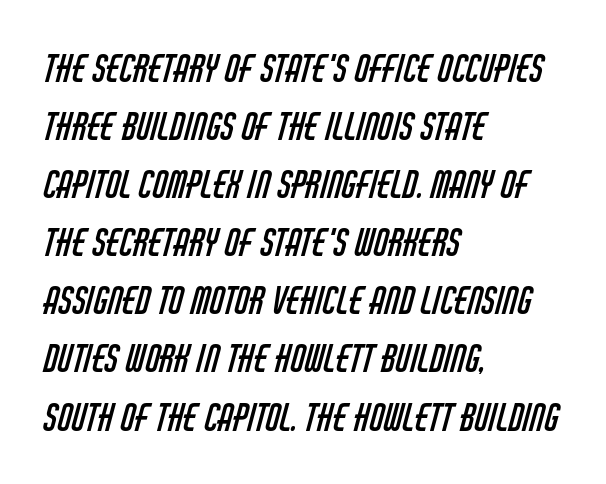
The image shows 37 px regular-weight, condensed sans-serif type; set left-aligned, normal line spacing (1.57x), normal letter spacing, not underlined; low stroke contrast and a large x-height.
